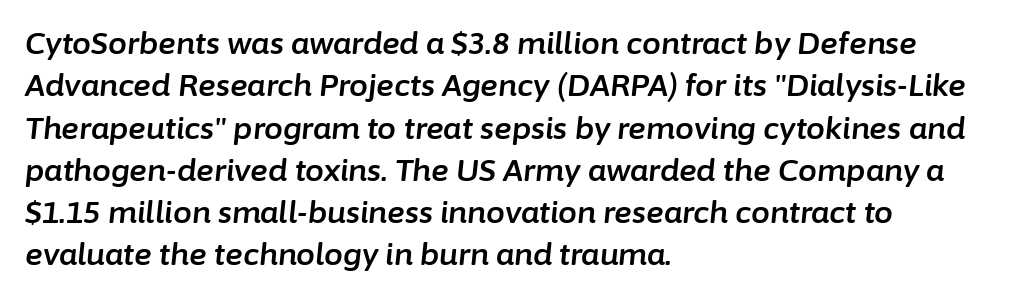
Q: Is the text italic (slanted)? A: Yes, it leans right by about 6 degrees.
Q: Is the text underlined? A: No.
Q: How is the paragraph aligned? A: Left-aligned.
Q: Is the spacing between letters normal or unusually wide? A: Normal.
Q: Is the spacing between lines tight, normal or loose? A: Normal.
Q: Width (condensed, normal, or wide)? A: Normal.
Q: Stroke contrast? A: Low.
Q: x-height? A: Medium.
Q: Monospaced? A: No.
